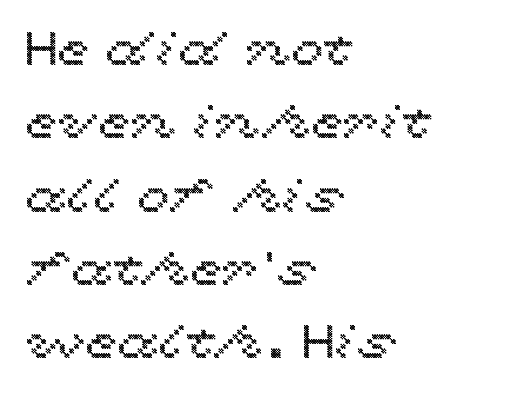
Students, note that the glyphs here touch the page at normal intervals. Visually the block forms a straight wall on the left and a jagged coastline on the right. Normally led — the rows are evenly, conventionally spaced. A typesetter would call this proportional, since set widths differ per character.
